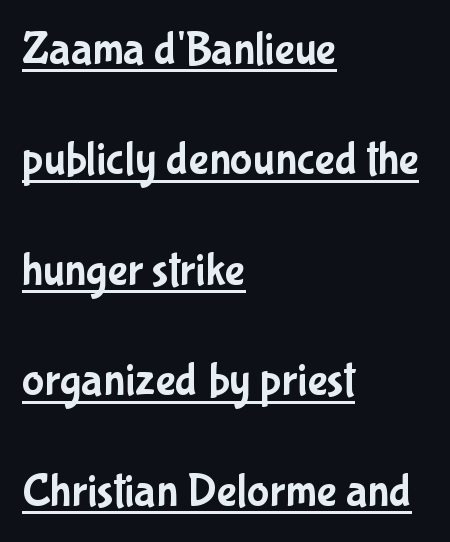
{"serif": "no", "italic": "no", "width": "condensed", "stroke_contrast": "low", "x_height": "medium", "monospaced": "no", "underline": "yes", "align": "left", "line_spacing": "loose", "line_spacing_ratio": 2.35, "letter_spacing": "normal", "letter_spacing_em": 0.0, "glyph_px": 47}
